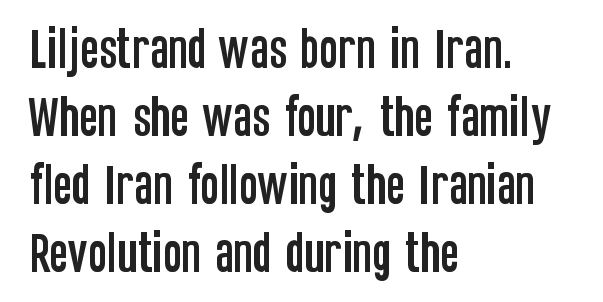
{"serif": "no", "italic": "no", "width": "condensed", "stroke_contrast": "low", "x_height": "large", "monospaced": "no", "underline": "no", "align": "left", "line_spacing": "normal", "line_spacing_ratio": 1.51, "letter_spacing": "normal", "letter_spacing_em": 0.0, "glyph_px": 45}
